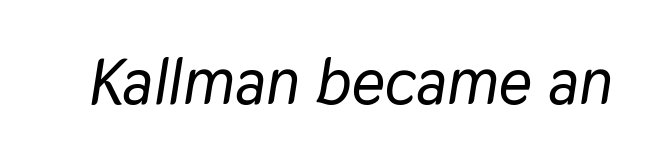
The image shows 64 px text type, italic (leaning right); set normal letter spacing, not underlined; low stroke contrast and a medium x-height.
